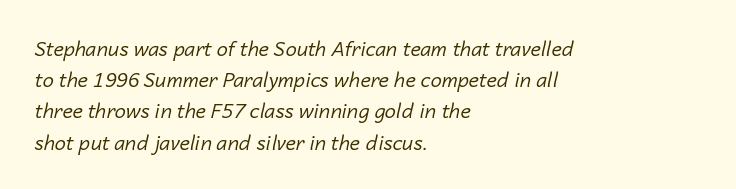
Q: Is the text bold? A: No.
Q: Is the text italic (slanted)? A: Yes, it leans right by about 14 degrees.
Q: Is the text underlined? A: No.
Q: How is the paragraph aligned? A: Left-aligned.
Q: Is the spacing between letters normal or unusually wide? A: Normal.
Q: Is the spacing between lines tight, normal or loose? A: Normal.
